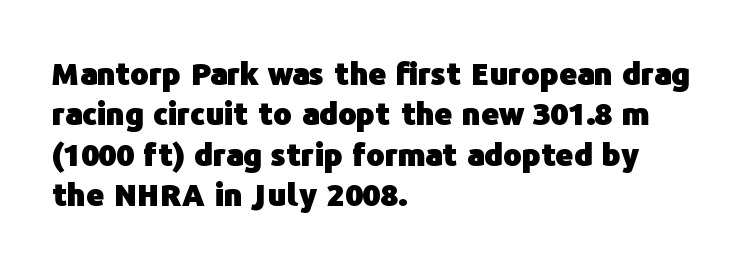
Q: Is the text bold? A: Yes.
Q: Is the text italic (slanted)? A: No, it is upright.
Q: Is the typeface a serif or a sans-serif typeface? A: Sans-serif.
Q: Is the text underlined? A: No.
Q: How is the paragraph aligned? A: Left-aligned.
Q: Is the spacing between letters normal or unusually wide? A: Normal.
Q: Is the spacing between lines tight, normal or loose? A: Normal.
Q: Width (condensed, normal, or wide)? A: Normal.
Q: Stroke contrast? A: Low.
Q: x-height? A: Medium.
Q: Monospaced? A: No.
